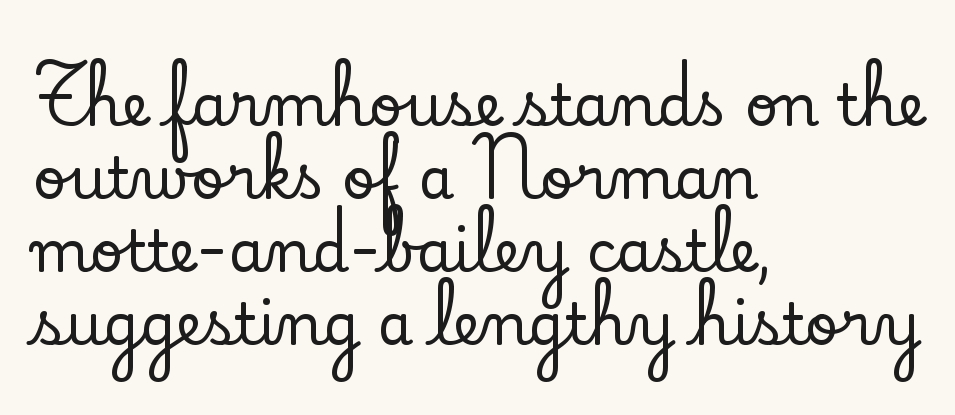
Observe the ordinary spacing: letters are neighbours, not strangers. Which margin do the lines hug? The left one — the right edge is uneven. The vertical gap from one line to the next is medium. Unmarked baselines from the first word to the last.
